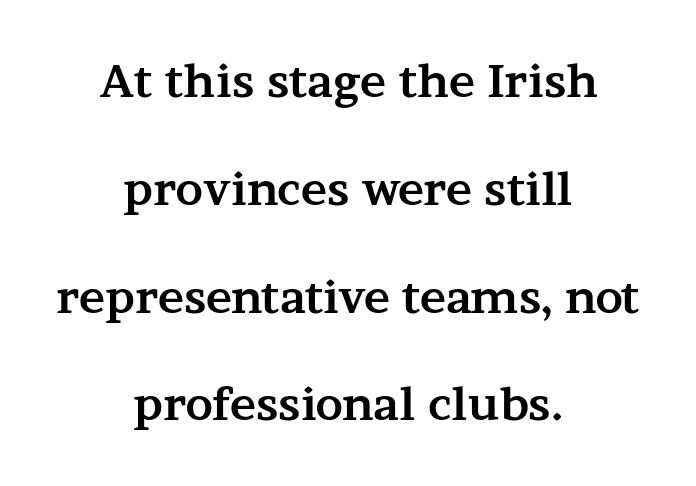
What kind of face is this? One with serifs. Each line is balanced around a shared central axis. Beneath every word, the page is bare. The letters sit at their default tracking, neither squeezed nor spread. This sample has the flowing, uneven cadence of proportional lettering. A great deal of white space separates one row of letters from the next.
